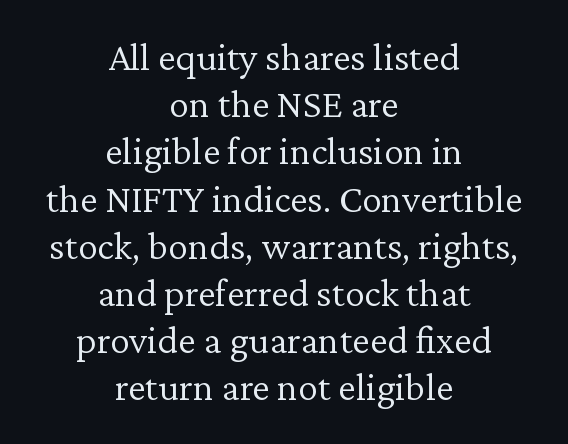
{"serif": "yes", "italic": "no", "bold": "no", "weight": "light", "width": "normal", "stroke_contrast": "low", "x_height": "medium", "monospaced": "no", "underline": "no", "align": "center", "line_spacing_ratio": 1.18, "letter_spacing": "normal", "letter_spacing_em": 0.0, "glyph_px": 40}
